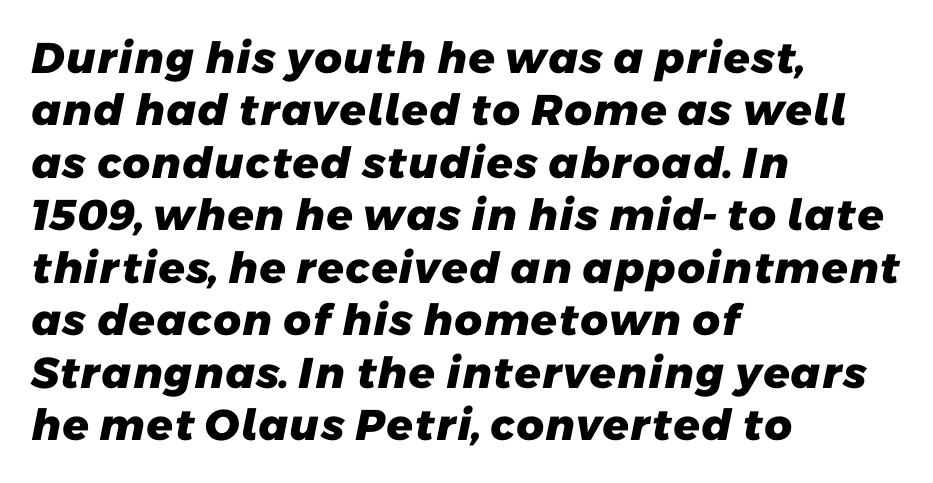
The designer went with a sans here, leaving each stem footless. Caption: multi-line text, flush left, ragged right. Varying glyph widths throughout — classic text-font behaviour. What weight is shown? A full bold with thick strokes. Clear beneath every line of the passage. This sample uses plain, unmodified letter spacing.
